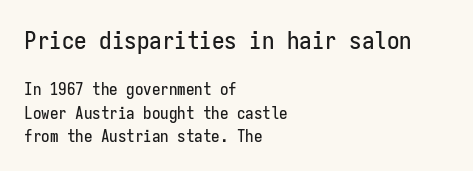
The image shows 25 px text type, upright; set left-aligned, normal line spacing (1.37x), normal letter spacing, not underlined; the first (top) block is 1.47x larger.
